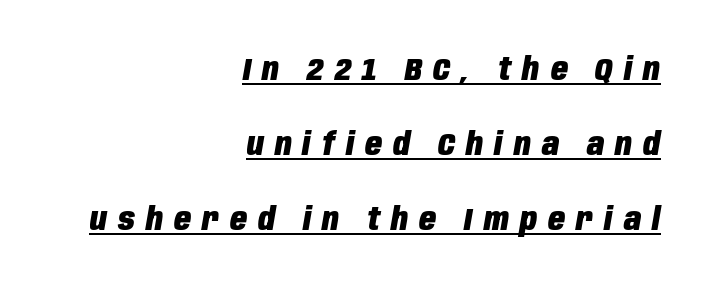
The image shows 31 px heavy, condensed type, italic (leaning right); set right-aligned, loose line spacing (2.42x), unusually wide letter spacing (+0.36 em), underlined; low stroke contrast and a large x-height.
